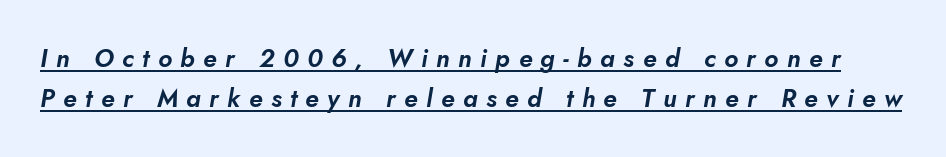
The image shows 25 px text type, italic (leaning right); set normal line spacing (1.6x), unusually wide letter spacing (+0.34 em), underlined.
